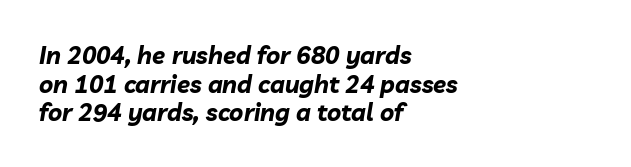
The image shows 24 px bold type, italic (leaning right); set left-aligned, line spacing 1.19x, normal letter spacing, not underlined.
